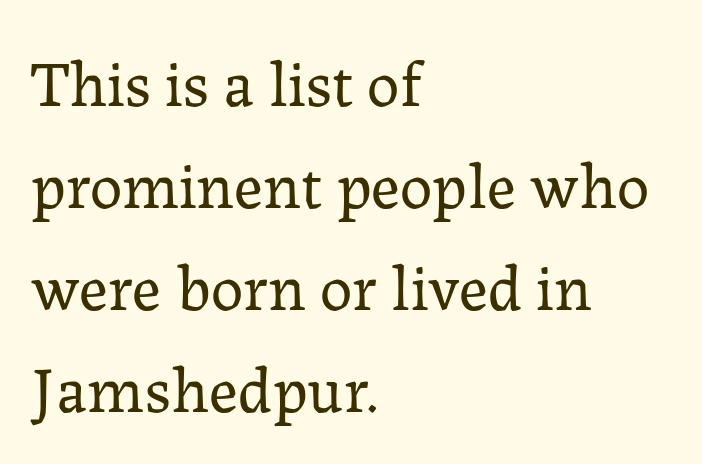
Q: Is the text bold? A: No.
Q: Is the text italic (slanted)? A: No, it is upright.
Q: Is the typeface a serif or a sans-serif typeface? A: Serif.
Q: Is the text underlined? A: No.
Q: How is the paragraph aligned? A: Left-aligned.
Q: Is the spacing between letters normal or unusually wide? A: Normal.
Q: Is the spacing between lines tight, normal or loose? A: Normal.
Q: Width (condensed, normal, or wide)? A: Normal.
Q: Stroke contrast? A: Low.
Q: x-height? A: Medium.
Q: Monospaced? A: No.
